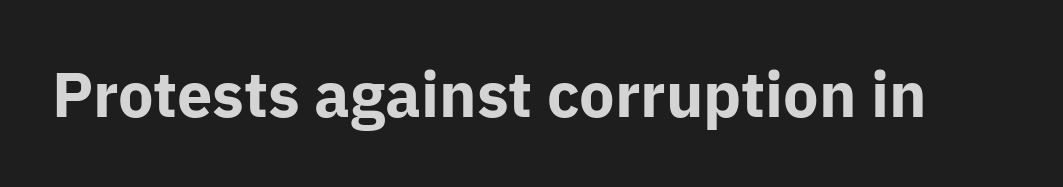
Q: Is the text bold? A: Yes.
Q: Is the text italic (slanted)? A: No, it is upright.
Q: Is the typeface a serif or a sans-serif typeface? A: Sans-serif.
Q: Is the text underlined? A: No.
Q: Is the spacing between letters normal or unusually wide? A: Normal.
Q: Width (condensed, normal, or wide)? A: Normal.
Q: Stroke contrast? A: Low.
Q: x-height? A: Medium.
Q: Monospaced? A: No.
